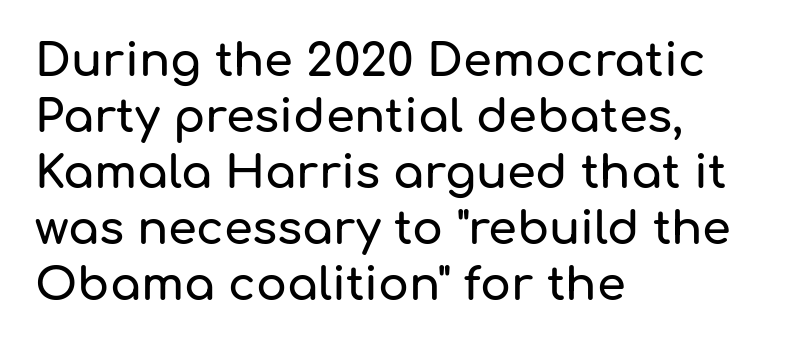
Q: Is the text italic (slanted)? A: No, it is upright.
Q: Is the typeface a serif or a sans-serif typeface? A: Sans-serif.
Q: Is the text underlined? A: No.
Q: How is the paragraph aligned? A: Left-aligned.
Q: Is the spacing between letters normal or unusually wide? A: Normal.
Q: Width (condensed, normal, or wide)? A: Normal.
Q: Stroke contrast? A: Low.
Q: x-height? A: Medium.
Q: Monospaced? A: No.
